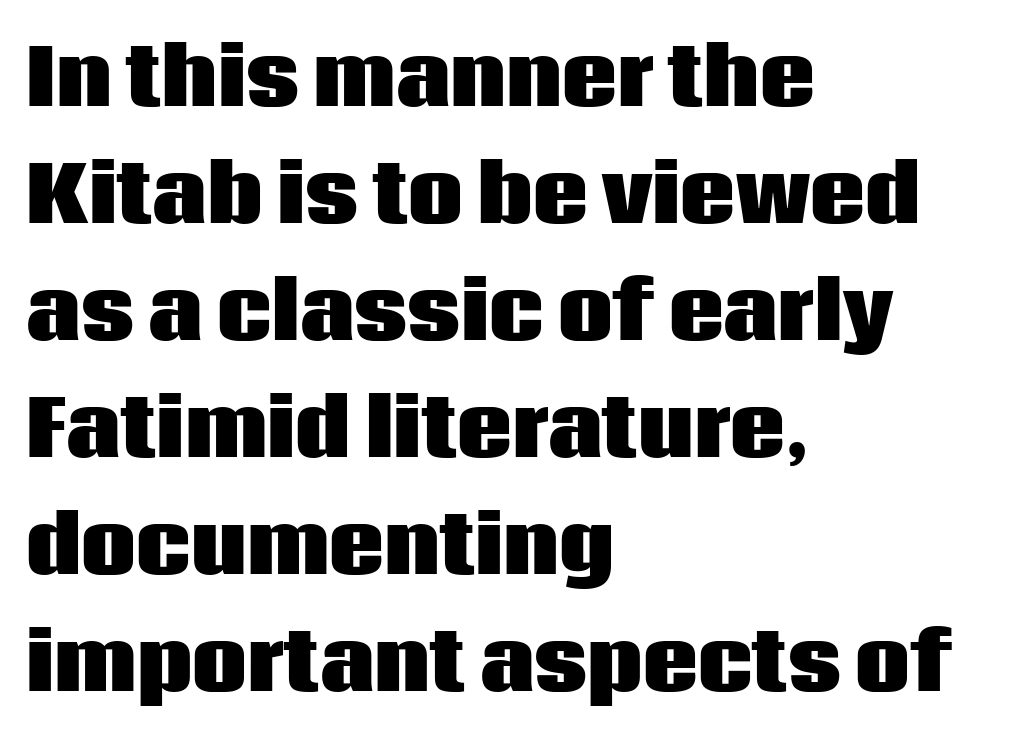
Q: Is the text bold? A: Yes.
Q: Is the text italic (slanted)? A: No, it is upright.
Q: Is the typeface a serif or a sans-serif typeface? A: Sans-serif.
Q: Is the text underlined? A: No.
Q: How is the paragraph aligned? A: Left-aligned.
Q: Is the spacing between letters normal or unusually wide? A: Normal.
Q: Is the spacing between lines tight, normal or loose? A: Normal.
Q: Width (condensed, normal, or wide)? A: Normal.
Q: Stroke contrast? A: Low.
Q: x-height? A: Large.
Q: Monospaced? A: No.
